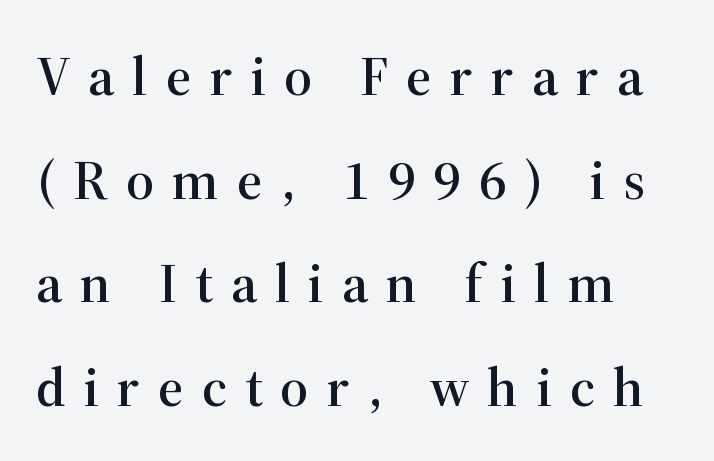
Q: Is the text italic (slanted)? A: No, it is upright.
Q: Is the typeface a serif or a sans-serif typeface? A: Serif.
Q: Is the text underlined? A: No.
Q: Is the spacing between letters normal or unusually wide? A: Unusually wide.
Q: Width (condensed, normal, or wide)? A: Normal.
Q: Stroke contrast? A: High.
Q: x-height? A: Medium.
Q: Monospaced? A: No.
